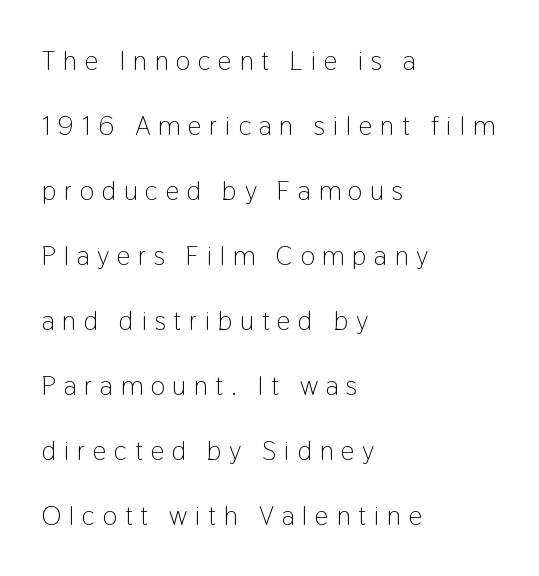
{"italic": "no", "bold": "no", "underline": "no", "align": "left", "line_spacing": "loose", "line_spacing_ratio": 2.41, "letter_spacing": "wide", "letter_spacing_em": 0.29, "glyph_px": 27}
